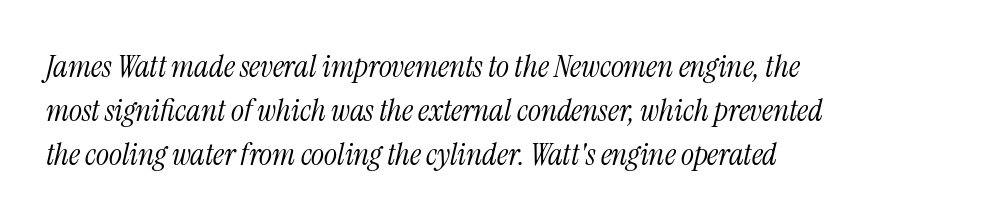
The image shows 31 px light, condensed serif type, italic (leaning right); set left-aligned, normal line spacing (1.42x), normal letter spacing, not underlined; medium stroke contrast and a medium x-height.
